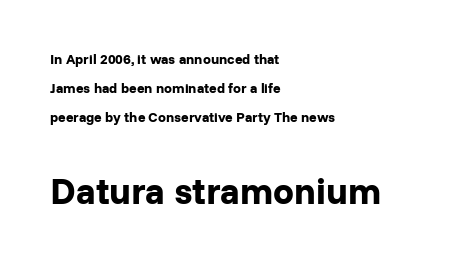
Is this a sans? Yes — the strokes have no serifs. Notice how the passage keeps a crisp vertical edge on the left only. Type size steps up from the first block to the second. How would I describe the line gaps? Wide and relaxed. Italic? Not at all — the glyphs are vertical.
